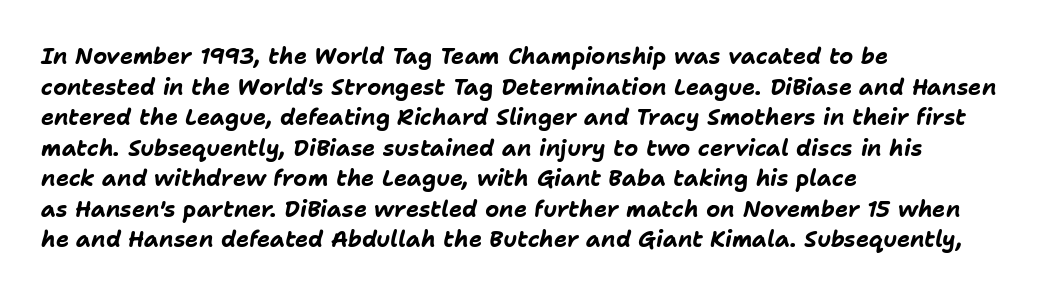
The image shows 22 px bold type, italic (leaning right); set left-aligned, normal line spacing (1.39x), normal letter spacing, not underlined.
